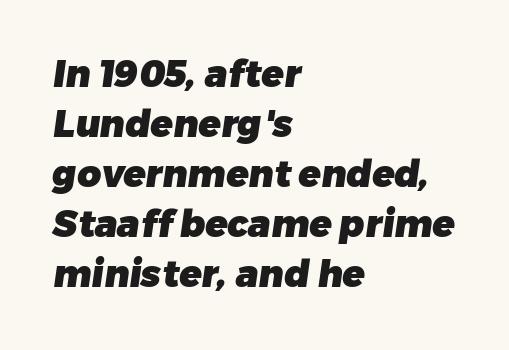
The face used here has the dense, thick strokes of a bold. Serifs: no, the terminals of the letterforms are clean. Horizontally, the lines are justified to the leading edge only. Regular leading. This rendering leaves character spacing at its baseline value. Check the space under the baseline: it is left empty.
